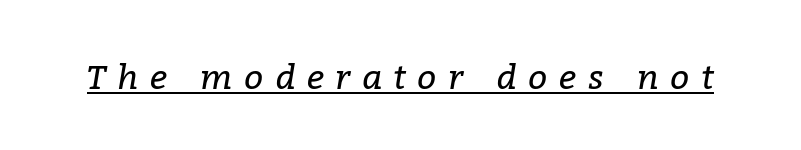
Q: Is the text bold? A: No.
Q: Is the text italic (slanted)? A: Yes, it leans right by about 9 degrees.
Q: Is the typeface a serif or a sans-serif typeface? A: Serif.
Q: Is the text underlined? A: Yes.
Q: Is the spacing between letters normal or unusually wide? A: Unusually wide.
Q: Width (condensed, normal, or wide)? A: Normal.
Q: Stroke contrast? A: Low.
Q: x-height? A: Medium.
Q: Monospaced? A: No.
